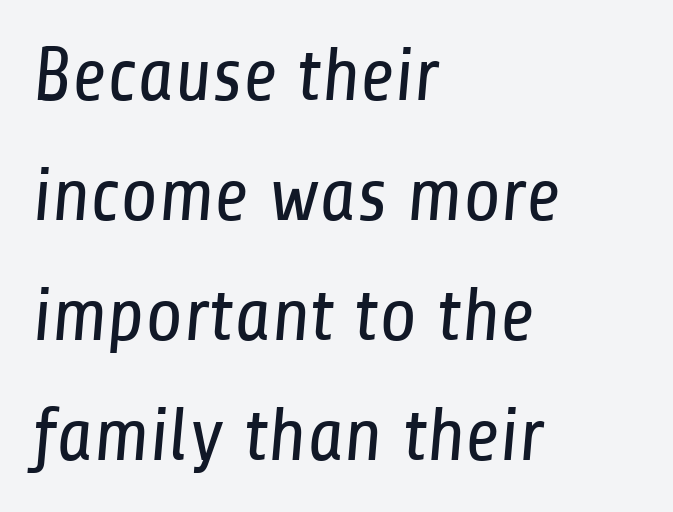
Q: Is the text bold? A: No.
Q: Is the typeface a serif or a sans-serif typeface? A: Sans-serif.
Q: Is the text underlined? A: No.
Q: How is the paragraph aligned? A: Left-aligned.
Q: Is the spacing between letters normal or unusually wide? A: Normal.
Q: Is the spacing between lines tight, normal or loose? A: Normal.
Q: Width (condensed, normal, or wide)? A: Condensed.
Q: Stroke contrast? A: Low.
Q: x-height? A: Medium.
Q: Monospaced? A: No.
